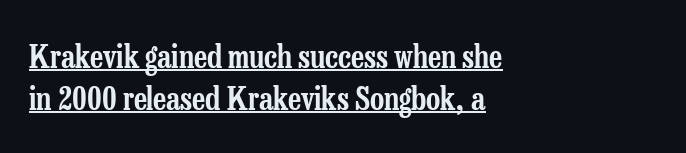
Q: Is the text italic (slanted)? A: No, it is upright.
Q: Is the typeface a serif or a sans-serif typeface? A: Serif.
Q: Is the text underlined? A: Yes.
Q: How is the paragraph aligned? A: Left-aligned.
Q: Is the spacing between letters normal or unusually wide? A: Normal.
Q: Is the spacing between lines tight, normal or loose? A: Normal.
Q: Width (condensed, normal, or wide)? A: Condensed.
Q: Stroke contrast? A: Low.
Q: x-height? A: Medium.
Q: Monospaced? A: No.
